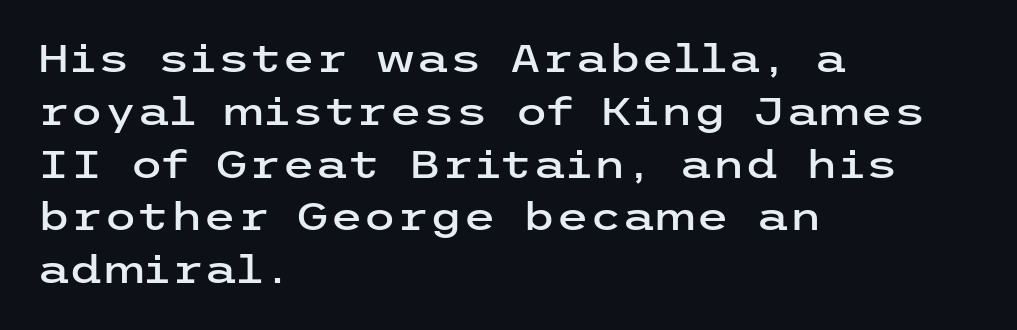
Honestly, the row spacing looks completely unremarkable. The rag falls on the right side of this text block. In terms of letterspacing, this is plain default setting. Rule under the text: the space is simply empty. This sample uses an upright cut, with every glyph sitting square on the baseline.
